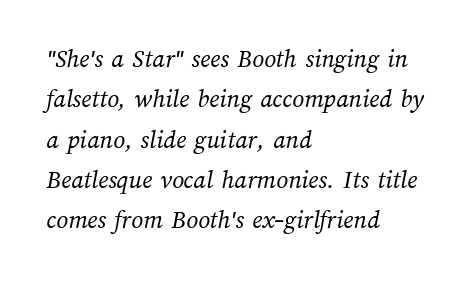
Beneath every word, the page is bare. Notice how descenders clear the ascenders below comfortably — that's standard leading. Reading down the block, your eye returns to a fixed left position each line. Think standard paragraph weight, or any step lighter than that. The tracking reads as untouched default to a designer's eye.
